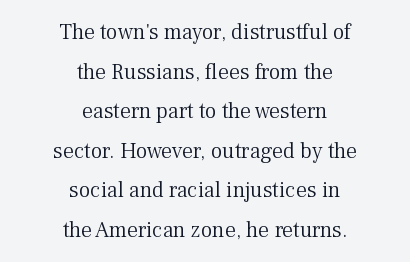
The image shows 22 px text type, upright; set centered, line spacing 1.8x, normal letter spacing, not underlined.
